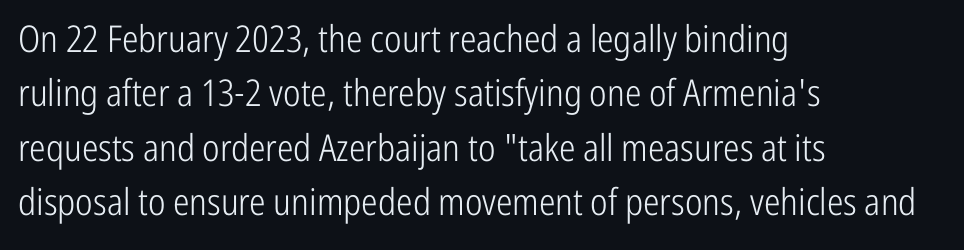
{"serif": "no", "italic": "no", "bold": "no", "weight": "light", "width": "condensed", "stroke_contrast": "low", "x_height": "medium", "monospaced": "no", "underline": "no", "align": "left", "line_spacing": "normal", "line_spacing_ratio": 1.47, "letter_spacing": "normal", "letter_spacing_em": 0.0, "glyph_px": 37}
